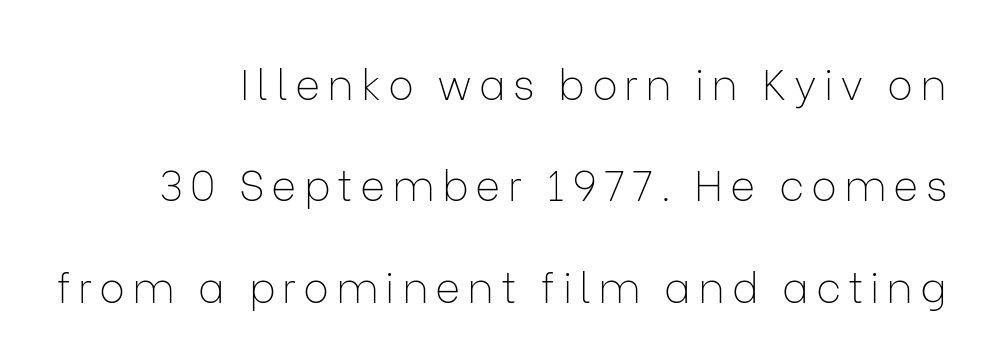
{"serif": "no", "italic": "no", "bold": "no", "weight": "thin", "width": "normal", "stroke_contrast": "low", "x_height": "medium", "monospaced": "no", "underline": "no", "align": "right", "line_spacing": "loose", "line_spacing_ratio": 2.36, "glyph_px": 43}
